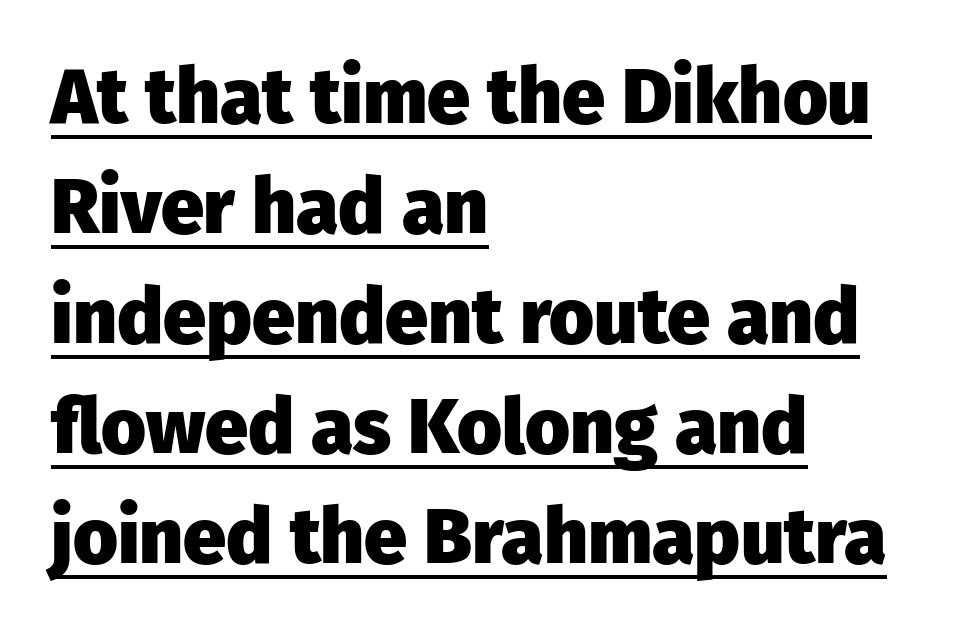
Q: Is the text bold? A: Yes.
Q: Is the text italic (slanted)? A: No, it is upright.
Q: Is the typeface a serif or a sans-serif typeface? A: Sans-serif.
Q: Is the text underlined? A: Yes.
Q: How is the paragraph aligned? A: Left-aligned.
Q: Is the spacing between letters normal or unusually wide? A: Normal.
Q: Is the spacing between lines tight, normal or loose? A: Normal.
Q: Width (condensed, normal, or wide)? A: Normal.
Q: Stroke contrast? A: Low.
Q: x-height? A: Medium.
Q: Monospaced? A: No.
